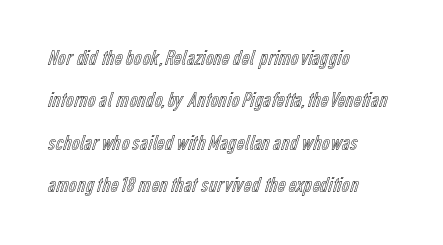
Q: Is the text italic (slanted)? A: Yes.
Q: Is the text underlined? A: No.
Q: How is the paragraph aligned? A: Left-aligned.
Q: Is the spacing between letters normal or unusually wide? A: Normal.
Q: Is the spacing between lines tight, normal or loose? A: Loose.
